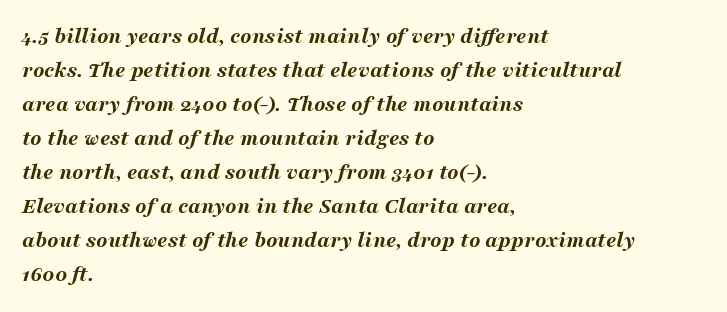
Posture: slanted. Between one letter and the next there's only the usual sliver of space. Honestly, the row spacing looks completely unremarkable. The typesetter chose a ragged-right arrangement here. The passage shown is not underscored anywhere.
